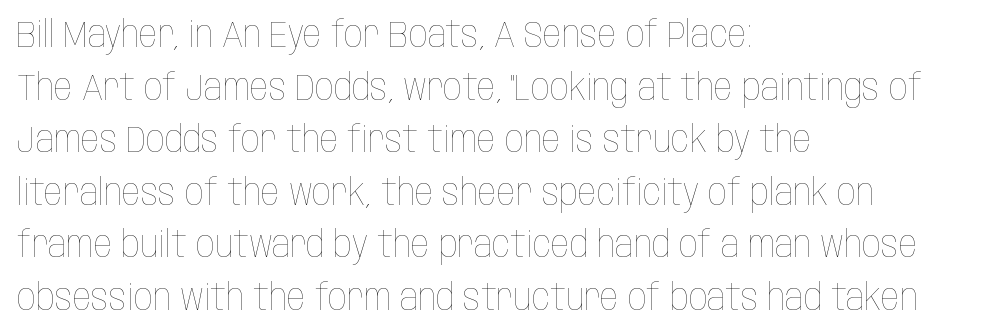
Q: Is the text bold? A: No.
Q: Is the text italic (slanted)? A: No, it is upright.
Q: Is the text underlined? A: No.
Q: How is the paragraph aligned? A: Left-aligned.
Q: Is the spacing between letters normal or unusually wide? A: Normal.
Q: Is the spacing between lines tight, normal or loose? A: Normal.
Q: Width (condensed, normal, or wide)? A: Condensed.
Q: Stroke contrast? A: Low.
Q: x-height? A: Large.
Q: Monospaced? A: No.
